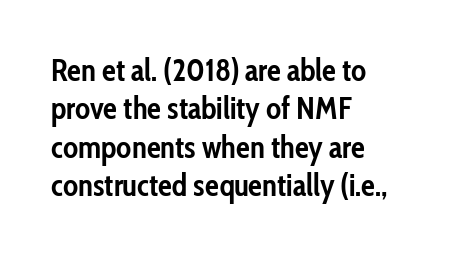
{"serif": "no", "italic": "no", "bold": "yes", "weight": "semibold", "width": "condensed", "stroke_contrast": "low", "x_height": "medium", "monospaced": "no", "underline": "no", "align": "left", "line_spacing_ratio": 1.24, "letter_spacing": "normal", "letter_spacing_em": 0.0, "glyph_px": 31}
